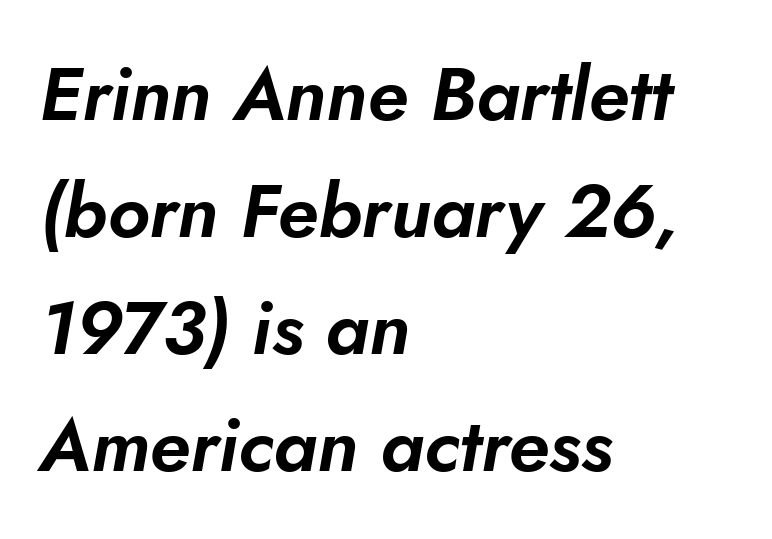
Horizontally, the lines are justified to the leading edge only. The letterforms sit shoulder to shoulder at normal distance. The space between consecutive lines is moderate. The foot of each line stays bare and open.
